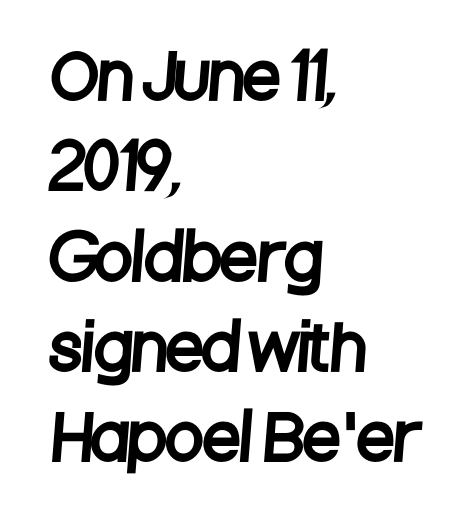
{"serif": "no", "width": "condensed", "stroke_contrast": "low", "x_height": "large", "monospaced": "no", "underline": "no", "align": "left", "line_spacing": "normal", "line_spacing_ratio": 1.48, "letter_spacing": "normal", "letter_spacing_em": 0.0, "glyph_px": 61}
